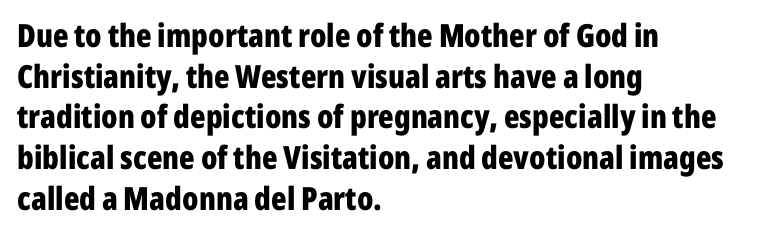
The image shows 32 px bold, condensed sans-serif type, upright; set left-aligned, normal line spacing (1.27x), normal letter spacing, not underlined; low stroke contrast and a medium x-height.
